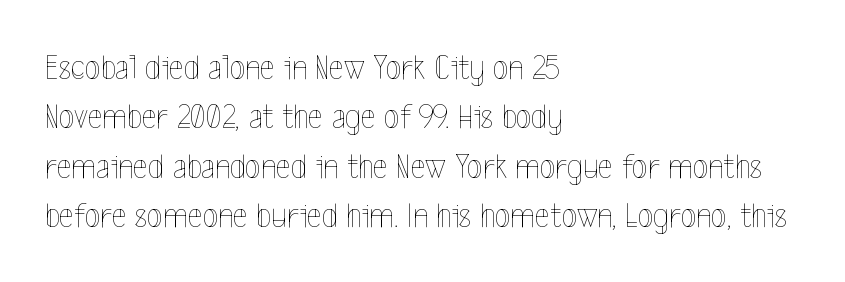
The letterforms sit shoulder to shoulder at normal distance. This rendering uses left alignment, leaving the right contour irregular. Weight: not bold — regular or lighter. Spacing verdict: proportional, widths tailored to each character. Descenders are the only things crossing below the line. If you measured baseline to baseline, you'd find a middling distance.
